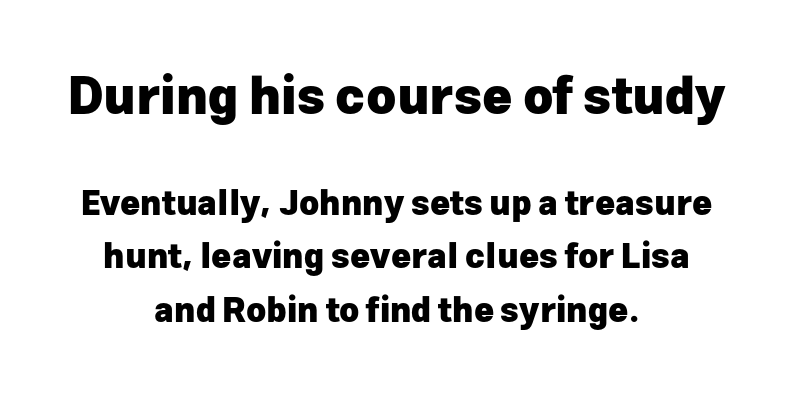
{"serif": "no", "italic": "no", "bold": "yes", "weight": "heavy", "width": "normal", "stroke_contrast": "low", "x_height": "medium", "monospaced": "no", "underline": "no", "align": "center", "line_spacing": "normal", "line_spacing_ratio": 1.57, "letter_spacing": "normal", "letter_spacing_em": 0.0, "larger_block": "first", "size_ratio": 1.5, "glyph_px": 51}
